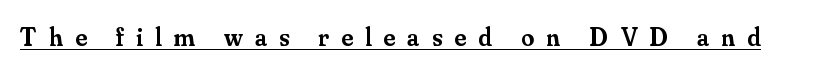
{"italic": "no", "bold": "semi", "underline": "yes", "letter_spacing": "wide", "letter_spacing_em": 0.47, "glyph_px": 26}
